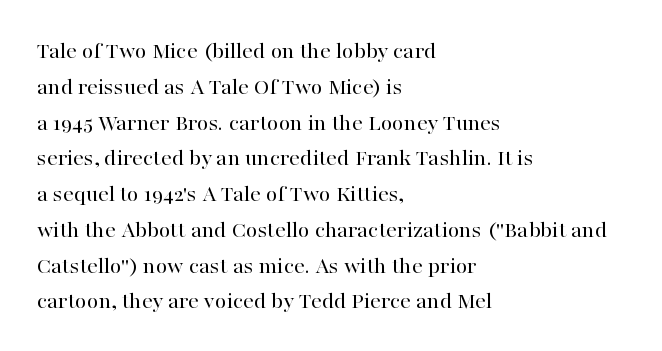
The setting favours the left margin, as ordinary paragraphs usually do. Upright lettering throughout. Letter spacing: default. No chunkiness to these letters — they're not bold.
